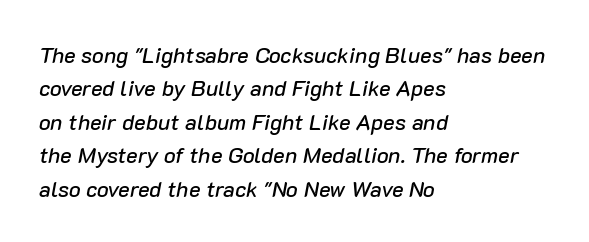
Q: Is the text italic (slanted)? A: Yes, it leans right by about 10 degrees.
Q: Is the text underlined? A: No.
Q: How is the paragraph aligned? A: Left-aligned.
Q: Is the spacing between letters normal or unusually wide? A: Normal.
Q: Is the spacing between lines tight, normal or loose? A: Normal.
